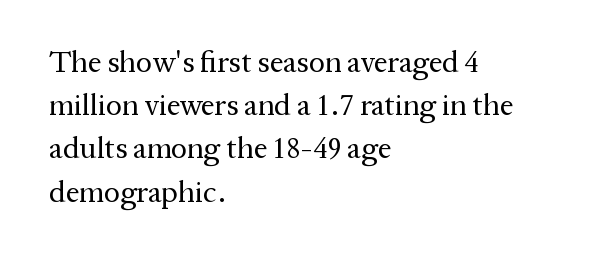
{"serif": "yes", "italic": "no", "bold": "no", "weight": "regular", "width": "normal", "stroke_contrast": "medium", "x_height": "medium", "monospaced": "no", "underline": "no", "align": "left", "line_spacing": "normal", "line_spacing_ratio": 1.44, "letter_spacing": "normal", "letter_spacing_em": 0.0, "glyph_px": 30}
